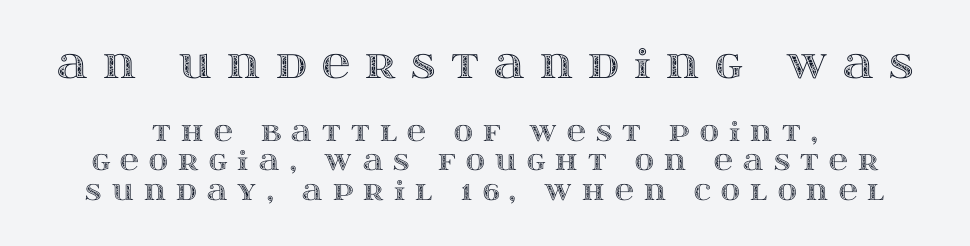
Q: Is the text italic (slanted)? A: No, it is upright.
Q: Is the text underlined? A: No.
Q: Is the spacing between letters normal or unusually wide? A: Unusually wide.
Q: Is the spacing between lines tight, normal or loose? A: Tight.
Q: Which block of text is set in a larger size, the first (top) or the second (bottom)? A: The first (top) one.
Q: Width (condensed, normal, or wide)? A: Wide.
Q: x-height? A: Large.
Q: Monospaced? A: No.
